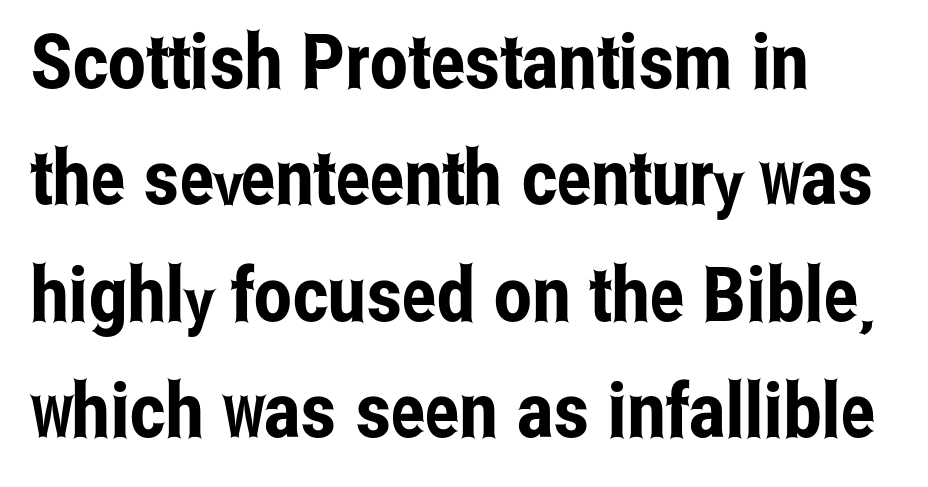
Q: Is the text italic (slanted)? A: No, it is upright.
Q: Is the typeface a serif or a sans-serif typeface? A: Sans-serif.
Q: Is the text underlined? A: No.
Q: How is the paragraph aligned? A: Left-aligned.
Q: Is the spacing between letters normal or unusually wide? A: Normal.
Q: Is the spacing between lines tight, normal or loose? A: Normal.
Q: Width (condensed, normal, or wide)? A: Condensed.
Q: Stroke contrast? A: Low.
Q: x-height? A: Medium.
Q: Monospaced? A: No.
